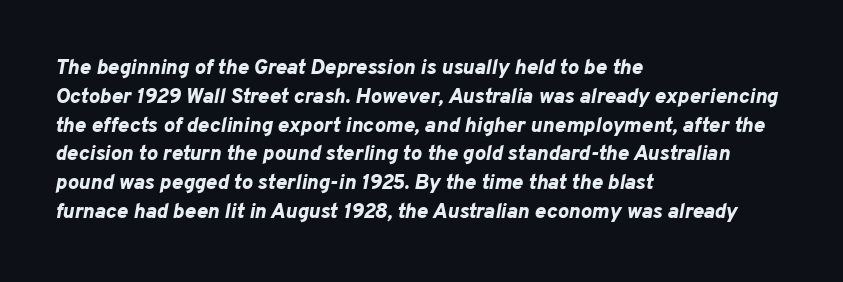
Normally led — the rows are evenly, conventionally spaced. Designer's note — italics engaged. Plenty of ink on the page — the face is bold. A typesetter would call this zero additional tracking. Alignment: flush left.
